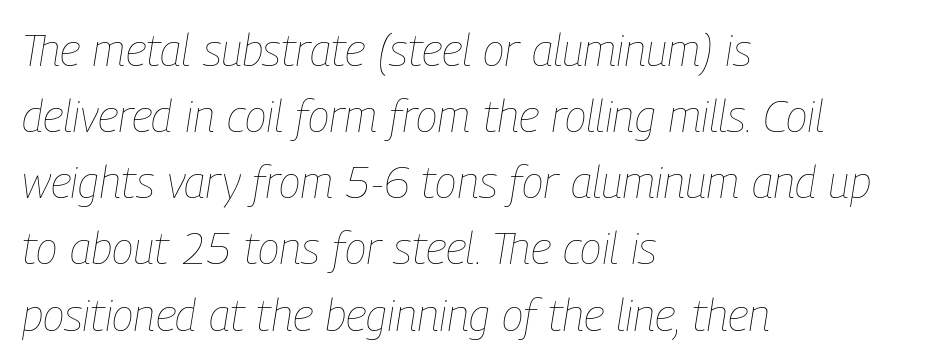
Q: Is the text bold? A: No.
Q: Is the text italic (slanted)? A: Yes, it leans right by about 9 degrees.
Q: Is the text underlined? A: No.
Q: How is the paragraph aligned? A: Left-aligned.
Q: Is the spacing between letters normal or unusually wide? A: Normal.
Q: Is the spacing between lines tight, normal or loose? A: Normal.
Q: Width (condensed, normal, or wide)? A: Condensed.
Q: Stroke contrast? A: Low.
Q: x-height? A: Medium.
Q: Monospaced? A: No.
